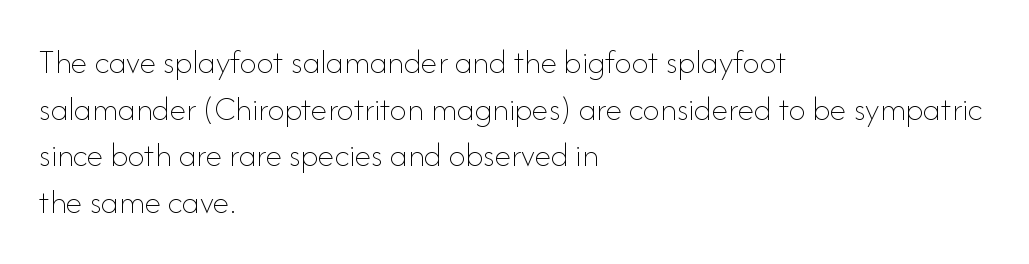
Inter-character spacing is left at the font's built-in metrics. Vertically, the passage feels balanced, rows spaced as you'd expect. No extra ink here — the face is not bold. Clear beneath every line of the passage. Line beginnings align vertically; line endings do not.
